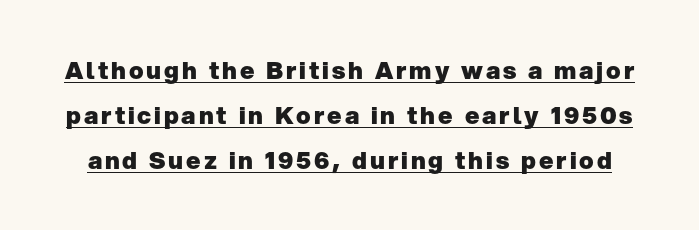
The image shows 24 px bold type, upright; set line spacing 1.88x, underlined.
